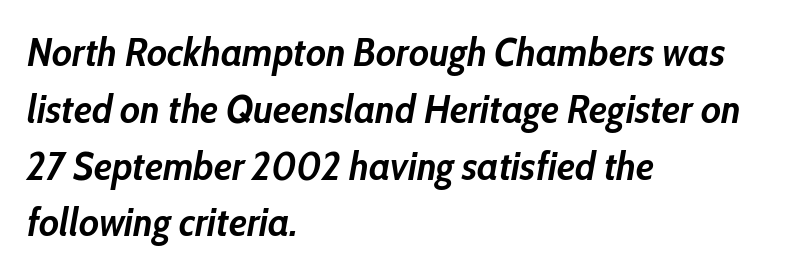
Q: Is the text bold? A: Yes.
Q: Is the text italic (slanted)? A: Yes, it leans right by about 10 degrees.
Q: Is the text underlined? A: No.
Q: How is the paragraph aligned? A: Left-aligned.
Q: Is the spacing between letters normal or unusually wide? A: Normal.
Q: Is the spacing between lines tight, normal or loose? A: Normal.
Q: Width (condensed, normal, or wide)? A: Condensed.
Q: Stroke contrast? A: Low.
Q: x-height? A: Medium.
Q: Monospaced? A: No.
